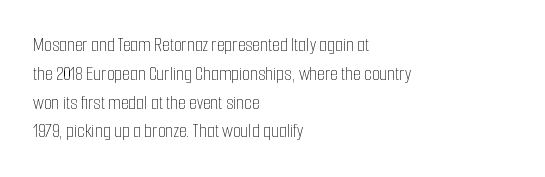
The image shows 20 px text type, upright; set left-aligned, normal line spacing (1.44x), normal letter spacing, not underlined.
